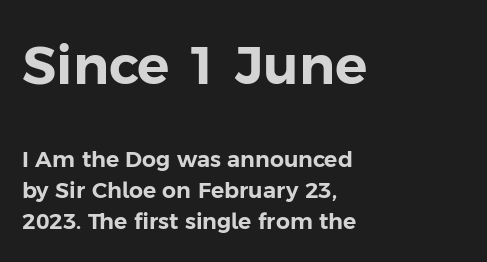
You can tell it's not italic because the verticals are truly vertical. Honestly, the letter spacing is just normal — you wouldn't notice it. Normally led — the rows are evenly, conventionally spaced. In CSS terms this would be text-align: left. This sample uses a sans-serif face. This rendering features lettering with no underline.
